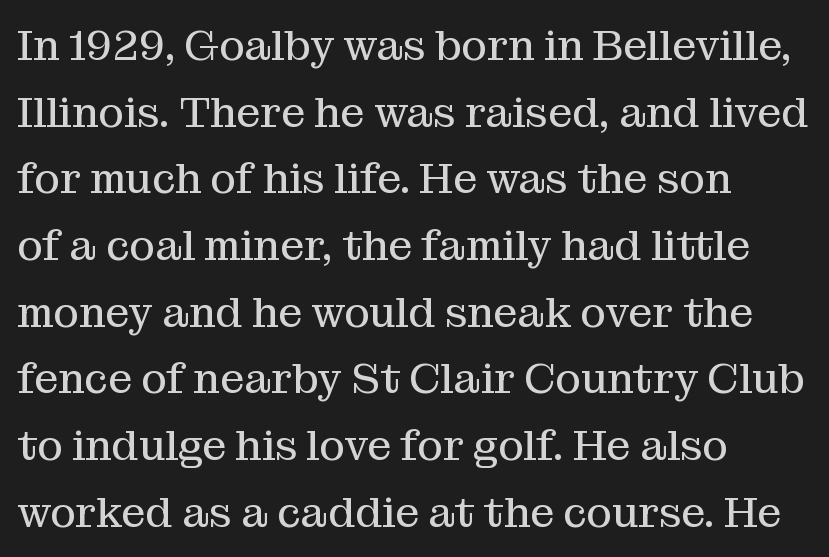
Here the glyphs are tracked normally, forming tight word shapes. The rendering shows small feet on the letterforms — a serif design. The font sits on the lighter half of the weight spectrum, regular included. The rendering uses natural spacing where letterforms have individual widths. This is roman type, the default non-slanted kind. Which margin do the lines hug? The left one — the right edge is uneven.
